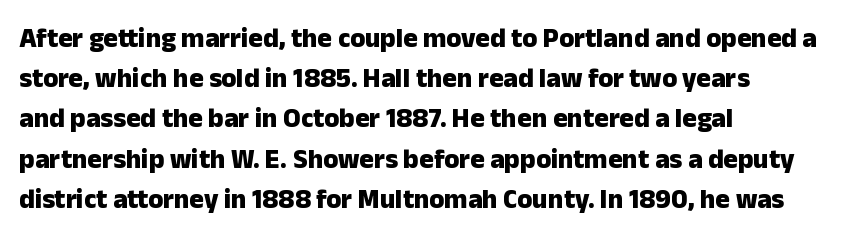
The rag falls on the right side of this text block. The axis of the letterforms is exactly vertical. Descender tails drop into unmarked territory. Inter-character spacing is left at the font's built-in metrics. Heavy, bold letterforms.
